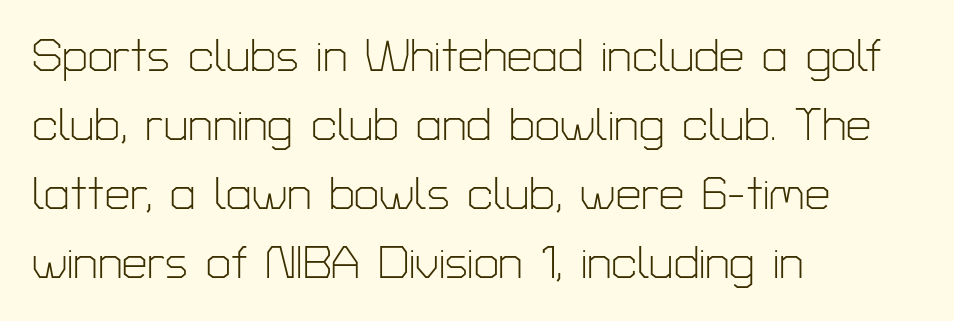
The image shows 45 px light sans-serif type, upright; set left-aligned, normal line spacing (1.53x), normal letter spacing, not underlined; low stroke contrast and a medium x-height.
